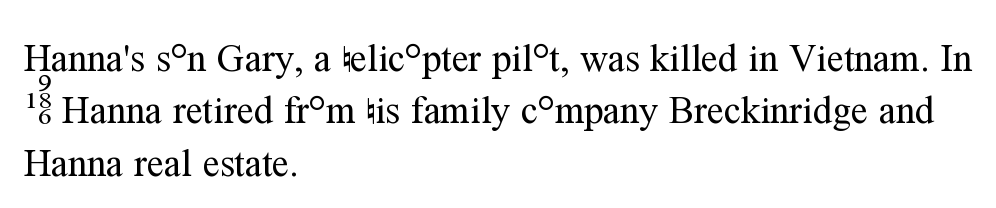
The image shows 38 px regular-weight serif type, upright; set left-aligned, normal line spacing (1.38x), normal letter spacing, not underlined; medium stroke contrast and a medium x-height.
